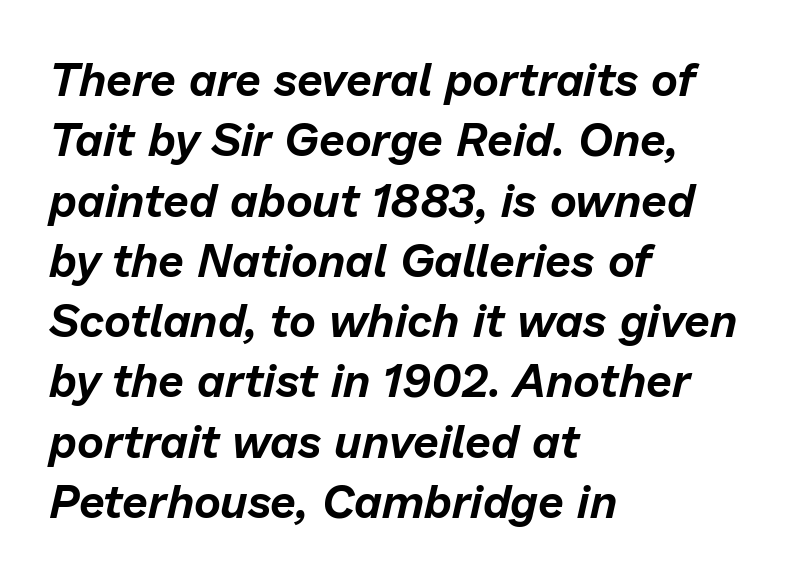
The image shows 46 px text type, italic (leaning right); set left-aligned, normal line spacing (1.31x), normal letter spacing, not underlined; low stroke contrast and a medium x-height.
